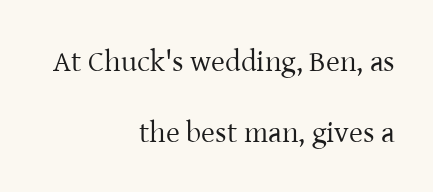
Here the designer chose a conventional face with non-uniform glyph widths. The text was rendered using a seriffed face with decorative stroke endings. The passage shown is not underscored anywhere. Designer's note — italics off, roman on.
